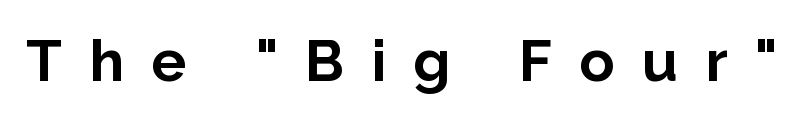
The passage shown is typeset with a sans-serif family. These lines carry a lot of weight — the face is fully bold. The baseline area is clear. You could not count columns in this text — the font is proportionally spaced. Students, note that the glyphs here are deliberately spaced far apart.
